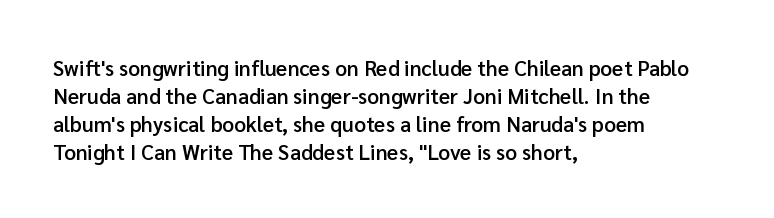
Q: Is the text bold? A: Semi-bold.
Q: Is the text italic (slanted)? A: No, it is upright.
Q: Is the text underlined? A: No.
Q: How is the paragraph aligned? A: Left-aligned.
Q: Is the spacing between letters normal or unusually wide? A: Normal.
Q: Is the spacing between lines tight, normal or loose? A: Normal.
